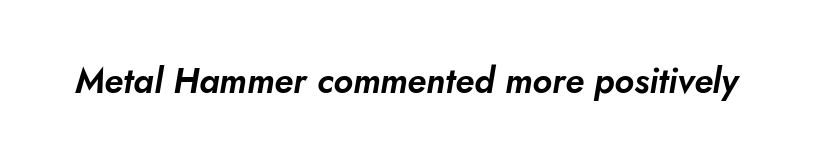
The text carries the slant typical of an italic or oblique font. Is this a fixed-width face? No — the glyphs have proportional, varying widths. The letters sit at their default tracking, neither squeezed nor spread. A clean baseline with only descenders dipping below it.
